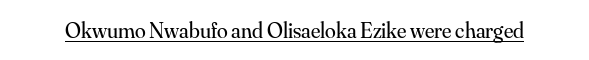
Q: Is the text bold? A: No.
Q: Is the text italic (slanted)? A: No, it is upright.
Q: Is the text underlined? A: Yes.
Q: Is the spacing between letters normal or unusually wide? A: Normal.
